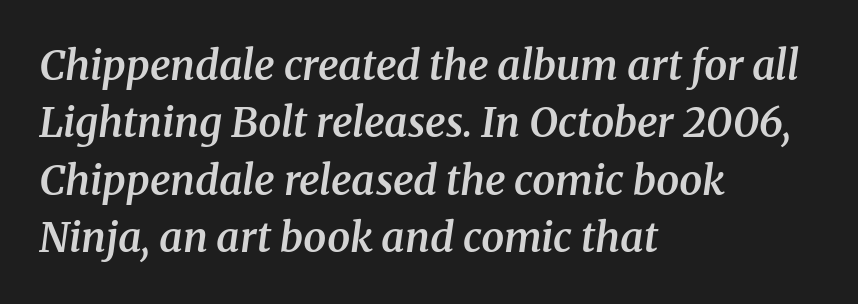
Each letter keeps its own natural width here, so spacing adapts to shape. Regarding serifs, this sample has them. The passage shown is not underscored anywhere. Does the weight exceed regular? Yes, but only to semibold.
